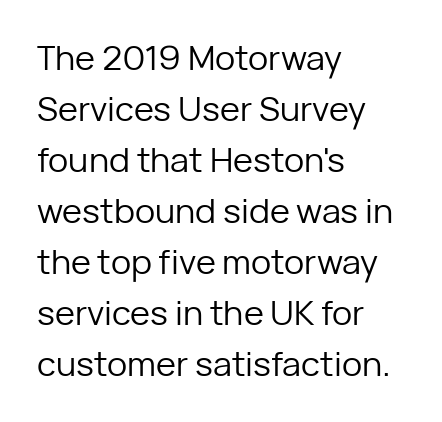
The image shows 34 px regular-weight sans-serif type, upright; set left-aligned, normal line spacing (1.5x), normal letter spacing, not underlined; low stroke contrast and a medium x-height.
